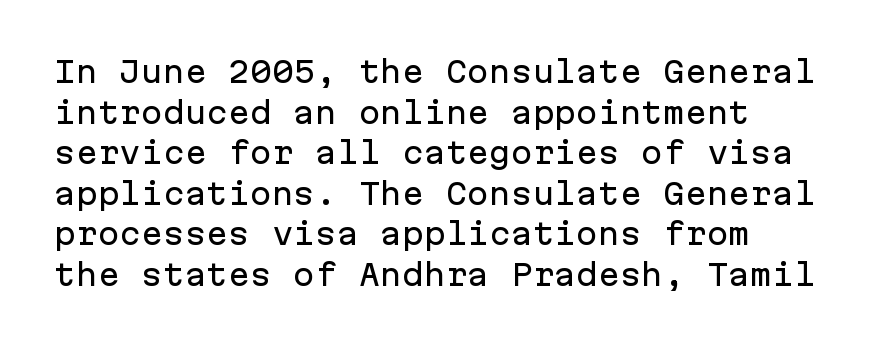
Q: Is the text italic (slanted)? A: No, it is upright.
Q: Is the typeface a serif or a sans-serif typeface? A: Sans-serif.
Q: Is the text underlined? A: No.
Q: How is the paragraph aligned? A: Left-aligned.
Q: Is the spacing between letters normal or unusually wide? A: Normal.
Q: Is the spacing between lines tight, normal or loose? A: Normal.
Q: Width (condensed, normal, or wide)? A: Normal.
Q: Stroke contrast? A: Low.
Q: x-height? A: Medium.
Q: Monospaced? A: Yes.
